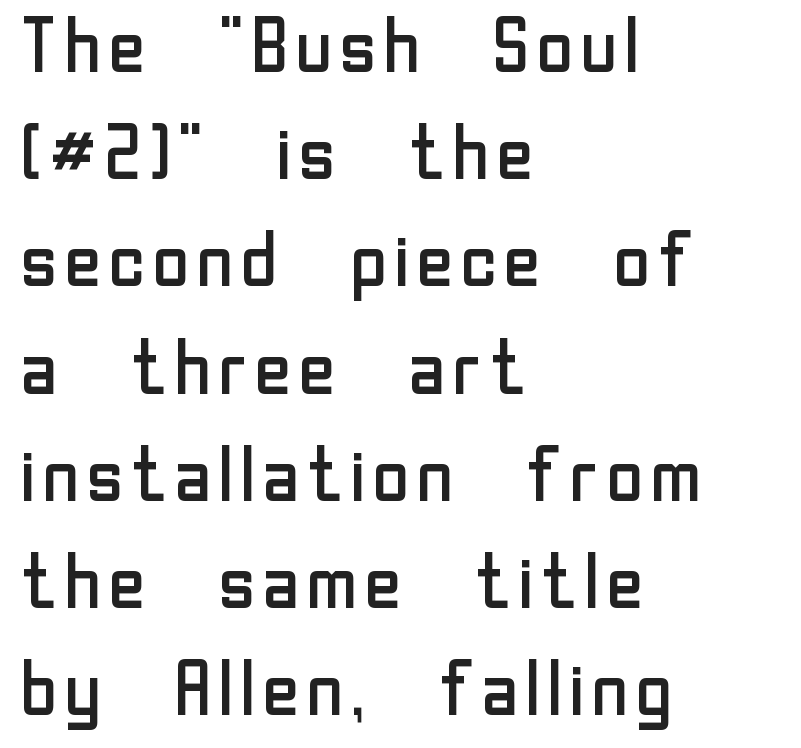
The horizontal fit of the characters is conventional and even. Glance below the letters and you will spot only blank space. Is there any slant? The stems are plumb. Caption: multi-line text, flush left, ragged right. Spacing verdict: proportional, widths tailored to each character.
